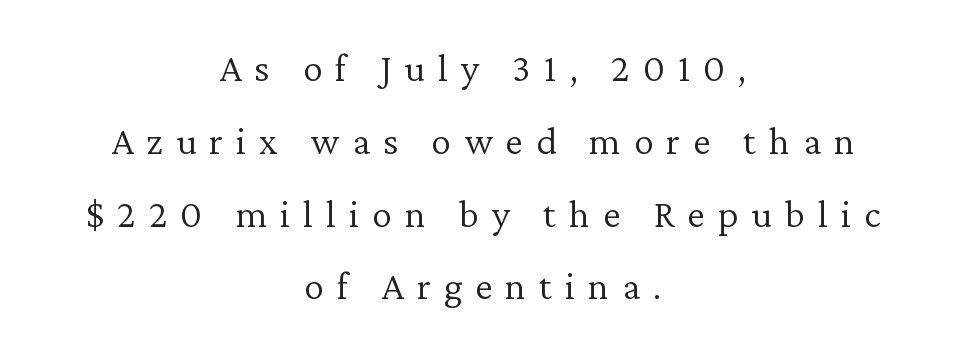
{"serif": "yes", "italic": "no", "bold": "no", "weight": "light", "width": "normal", "stroke_contrast": "low", "x_height": "medium", "monospaced": "no", "underline": "no", "align": "center", "line_spacing_ratio": 1.82, "letter_spacing": "wide", "letter_spacing_em": 0.32, "glyph_px": 40}
